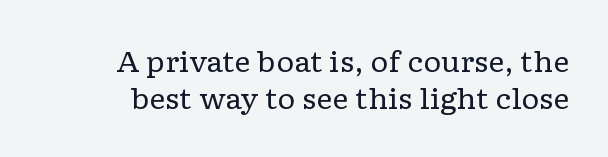
The image shows 28 px regular-weight, wide serif type, upright; set normal line spacing (1.32x), normal letter spacing, not underlined; low stroke contrast and a medium x-height.
